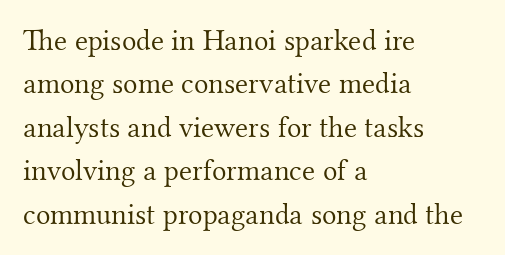
{"serif": "yes", "italic": "no", "bold": "no", "weight": "light", "width": "normal", "stroke_contrast": "medium", "x_height": "small", "monospaced": "no", "underline": "no", "align": "left", "line_spacing": "normal", "line_spacing_ratio": 1.45, "letter_spacing": "normal", "letter_spacing_em": 0.0, "glyph_px": 30}
